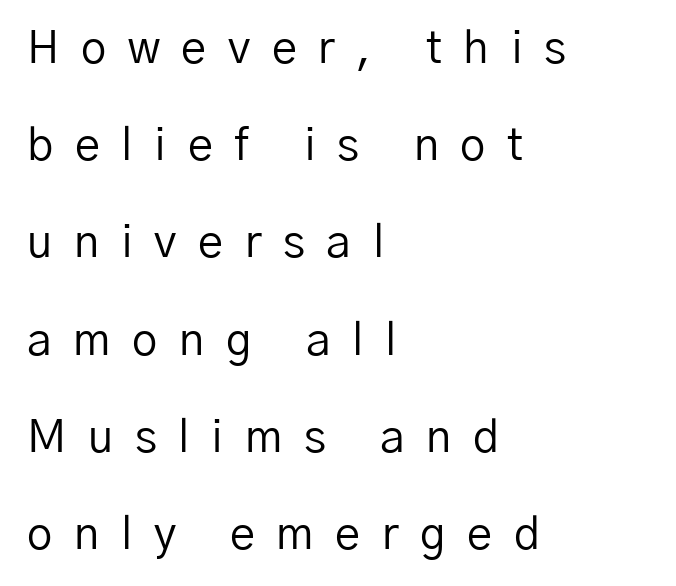
Q: Is the text bold? A: No.
Q: Is the text italic (slanted)? A: No, it is upright.
Q: Is the typeface a serif or a sans-serif typeface? A: Sans-serif.
Q: Is the text underlined? A: No.
Q: How is the paragraph aligned? A: Left-aligned.
Q: Is the spacing between letters normal or unusually wide? A: Unusually wide.
Q: Is the spacing between lines tight, normal or loose? A: Loose.
Q: Width (condensed, normal, or wide)? A: Normal.
Q: Stroke contrast? A: Low.
Q: x-height? A: Medium.
Q: Monospaced? A: No.
